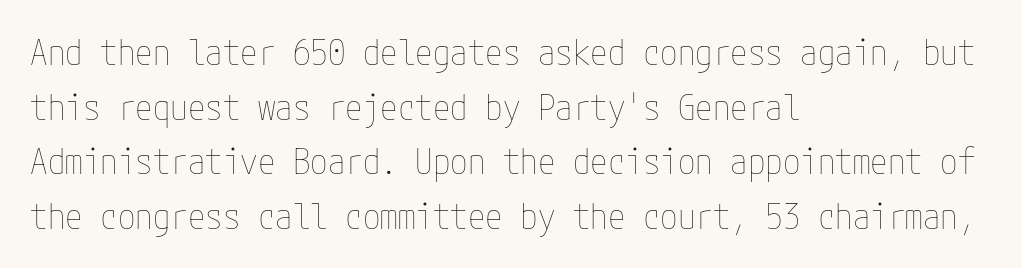
{"italic": "no", "bold": "no", "weight": "thin", "width": "condensed", "stroke_contrast": "low", "x_height": "medium", "underline": "no", "align": "left", "line_spacing": "normal", "line_spacing_ratio": 1.56, "letter_spacing": "normal", "letter_spacing_em": 0.0, "glyph_px": 35}
